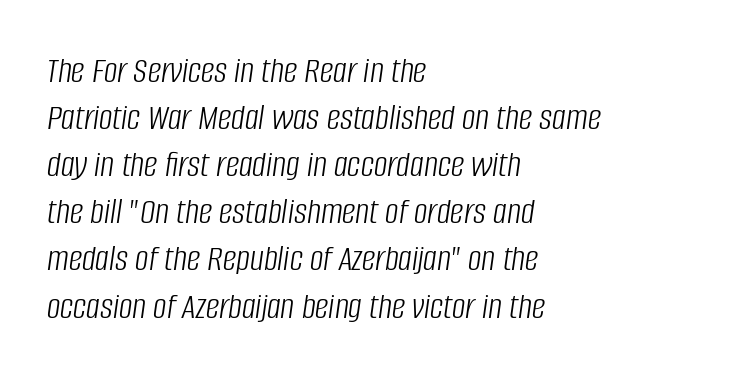
Q: Is the text bold? A: No.
Q: Is the text italic (slanted)? A: Yes, it leans right by about 8 degrees.
Q: Is the text underlined? A: No.
Q: How is the paragraph aligned? A: Left-aligned.
Q: Is the spacing between letters normal or unusually wide? A: Normal.
Q: Width (condensed, normal, or wide)? A: Condensed.
Q: Stroke contrast? A: Low.
Q: x-height? A: Large.
Q: Monospaced? A: No.
